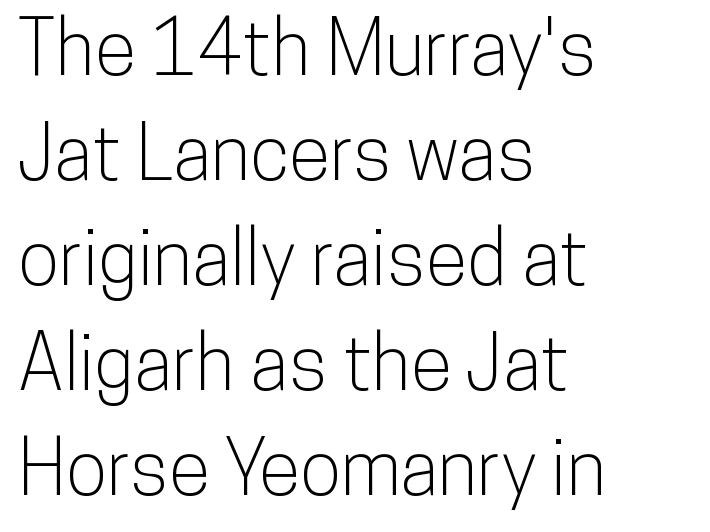
{"serif": "no", "italic": "no", "width": "condensed", "stroke_contrast": "low", "x_height": "medium", "monospaced": "no", "underline": "no", "align": "left", "line_spacing": "normal", "line_spacing_ratio": 1.38, "letter_spacing": "normal", "letter_spacing_em": 0.0, "glyph_px": 76}
